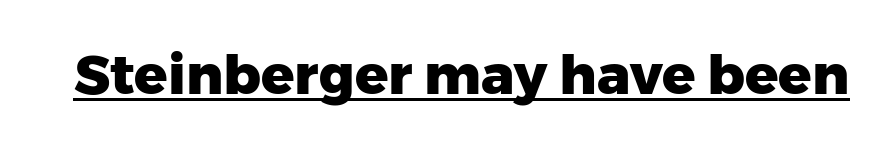
{"serif": "no", "italic": "no", "bold": "yes", "weight": "heavy", "width": "normal", "stroke_contrast": "low", "x_height": "medium", "monospaced": "no", "underline": "yes", "letter_spacing": "normal", "letter_spacing_em": 0.0, "glyph_px": 55}
